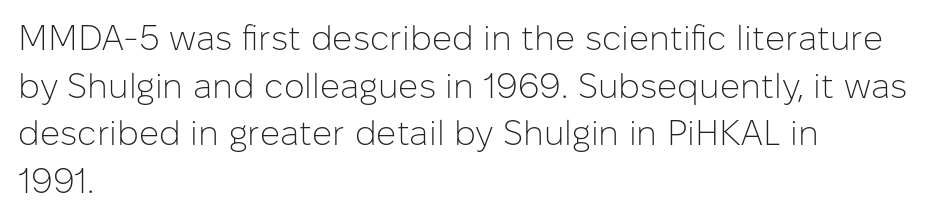
The image shows 35 px light sans-serif type, upright; set left-aligned, normal line spacing (1.36x), normal letter spacing, not underlined; low stroke contrast and a medium x-height.
